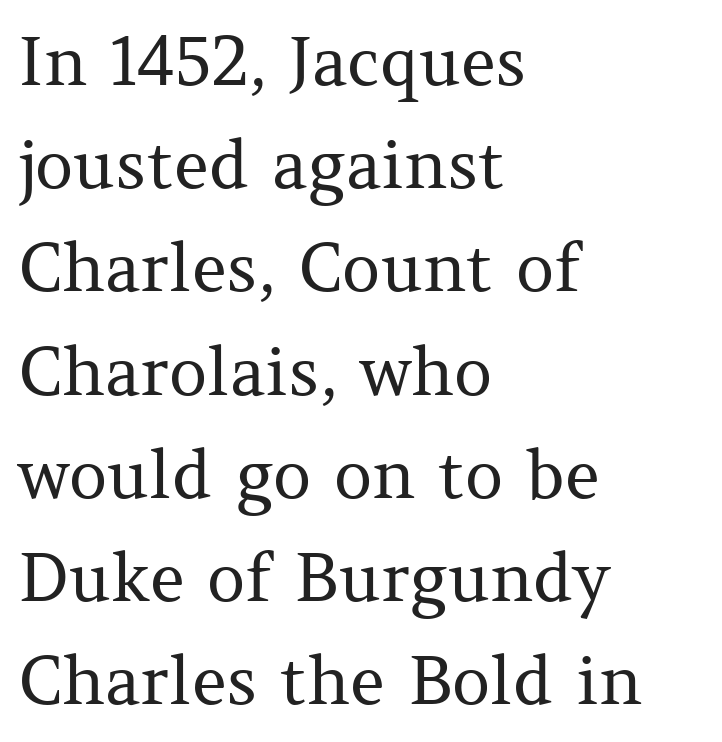
Q: Is the text bold? A: No.
Q: Is the text italic (slanted)? A: No, it is upright.
Q: Is the typeface a serif or a sans-serif typeface? A: Serif.
Q: Is the text underlined? A: No.
Q: How is the paragraph aligned? A: Left-aligned.
Q: Is the spacing between letters normal or unusually wide? A: Normal.
Q: Is the spacing between lines tight, normal or loose? A: Normal.
Q: Width (condensed, normal, or wide)? A: Normal.
Q: Stroke contrast? A: Medium.
Q: x-height? A: Medium.
Q: Monospaced? A: No.
